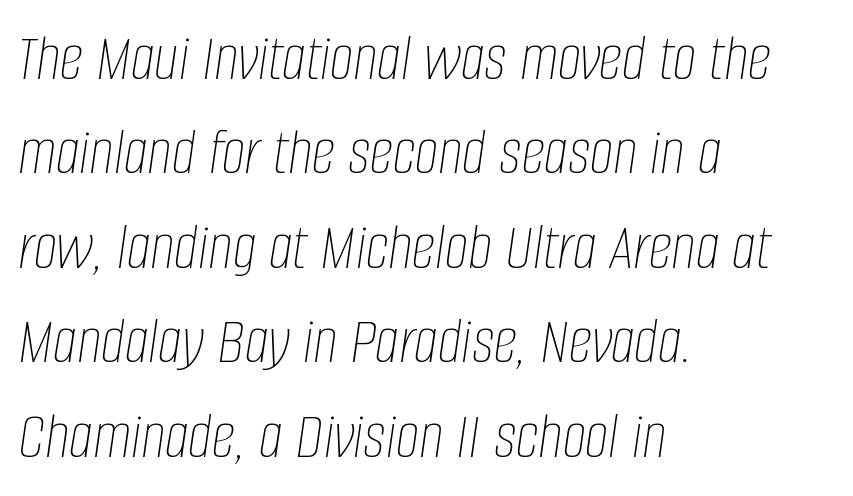
Q: Is the text bold? A: No.
Q: Is the text italic (slanted)? A: Yes, it leans right by about 8 degrees.
Q: Is the text underlined? A: No.
Q: How is the paragraph aligned? A: Left-aligned.
Q: Is the spacing between letters normal or unusually wide? A: Normal.
Q: Is the spacing between lines tight, normal or loose? A: Normal.
Q: Width (condensed, normal, or wide)? A: Condensed.
Q: Stroke contrast? A: Low.
Q: x-height? A: Large.
Q: Monospaced? A: No.
